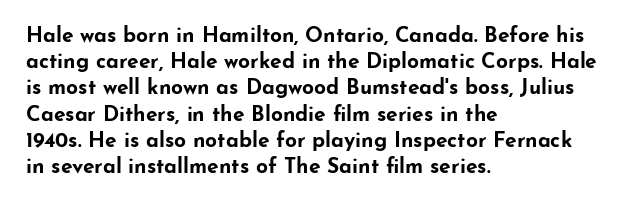
Q: Is the text bold? A: Yes.
Q: Is the text italic (slanted)? A: No, it is upright.
Q: Is the text underlined? A: No.
Q: How is the paragraph aligned? A: Left-aligned.
Q: Is the spacing between letters normal or unusually wide? A: Normal.
Q: Is the spacing between lines tight, normal or loose? A: Normal.
